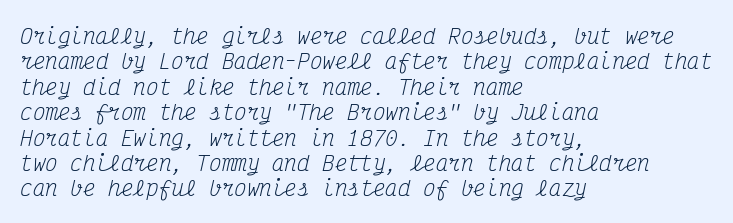
Does extra space separate the letters? No, they use regular spacing. The axis of the letterforms is tilted away from vertical. Nobody drew a line under any word here. Visually the block forms a straight wall on the left and a jagged coastline on the right.
